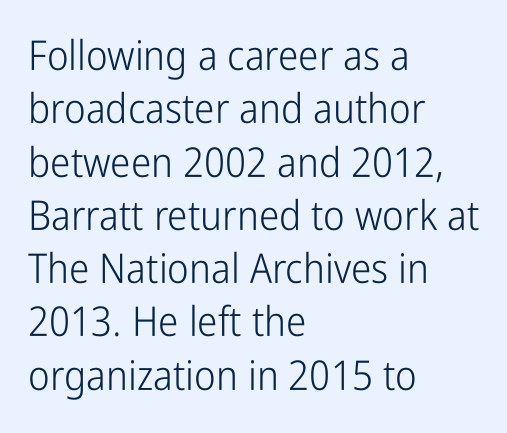
Think of a printed novel: that variable character pitch is what you see here. The face looks like a standard text weight, possibly lighter. The typography opts for an upright posture over an oblique one. The rendering keeps characters at their native spacing. Line starts are locked; line ends wander.
